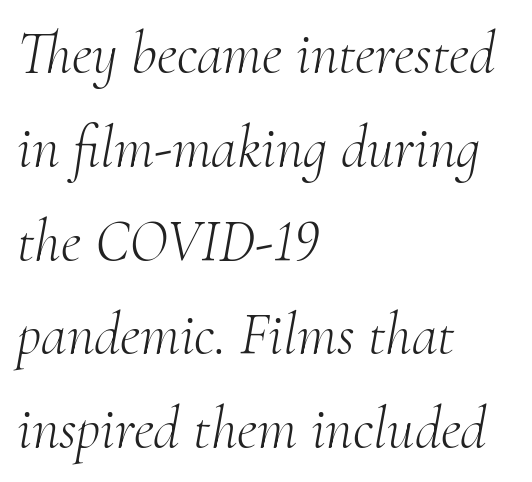
{"serif": "yes", "italic": "yes", "lean": "right", "slant_degrees": 10, "bold": "no", "weight": "light", "width": "normal", "stroke_contrast": "medium", "x_height": "small", "monospaced": "no", "underline": "no", "align": "left", "line_spacing": "normal", "line_spacing_ratio": 1.59, "letter_spacing": "normal", "letter_spacing_em": 0.0, "glyph_px": 59}
